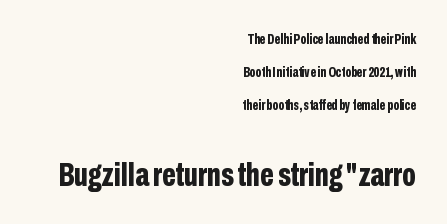
No italicization has been applied; the sample stays upright. Weight: bold. Check the space under the baseline: it is left empty. A typesetter would label this face a sans.
